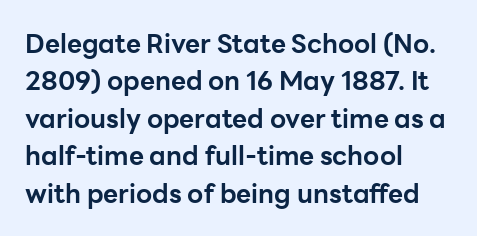
When letters stand straight like this, we call the style roman or upright. A clean baseline with only descenders dipping below it. Horizontally, the lines are justified to the leading edge only. Is there much room between lines? A standard amount, neither cramped nor airy.
